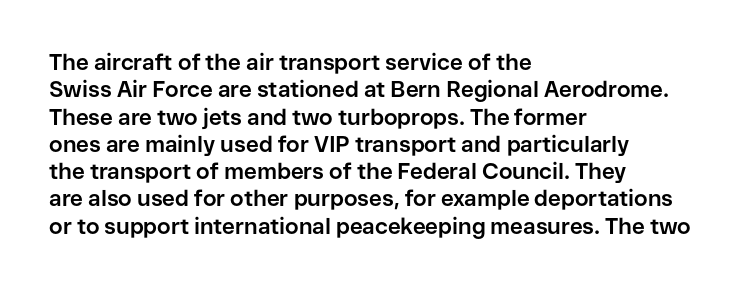
The image shows 22 px bold type, upright; set left-aligned, line spacing 1.24x, normal letter spacing, not underlined.
